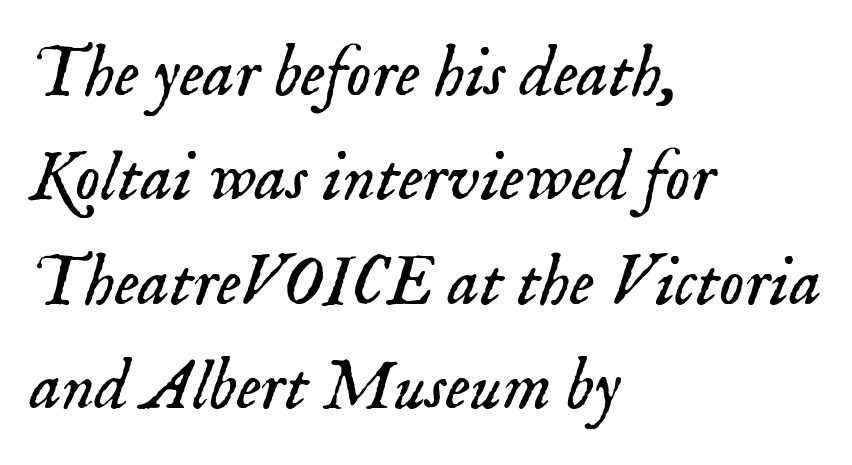
{"serif": "yes", "italic": "yes", "lean": "right", "slant_degrees": 18, "bold": "no", "weight": "light", "width": "normal", "stroke_contrast": "low", "x_height": "small", "monospaced": "no", "underline": "no", "align": "left", "line_spacing": "normal", "line_spacing_ratio": 1.47, "letter_spacing": "normal", "letter_spacing_em": 0.0, "glyph_px": 71}
